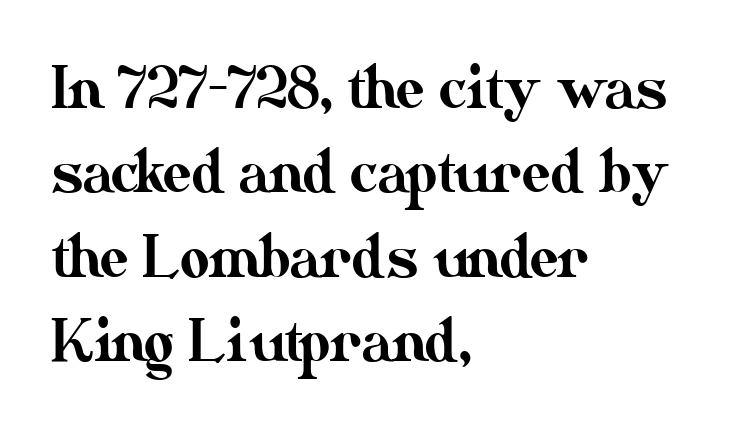
{"italic": "no", "width": "normal", "stroke_contrast": "medium", "x_height": "small", "monospaced": "no", "underline": "no", "align": "left", "line_spacing": "normal", "line_spacing_ratio": 1.48, "letter_spacing": "normal", "letter_spacing_em": 0.0, "glyph_px": 57}
